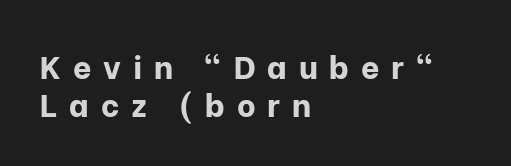
{"serif": "no", "italic": "no", "bold": "yes", "weight": "bold", "width": "normal", "stroke_contrast": "low", "x_height": "medium", "monospaced": "no", "underline": "no", "align": "left", "line_spacing_ratio": 1.18, "letter_spacing": "wide", "letter_spacing_em": 0.37, "glyph_px": 32}
